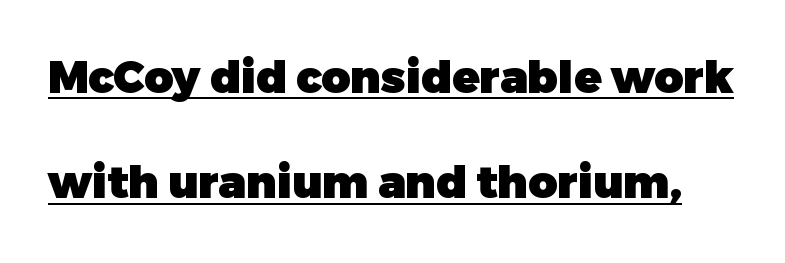
The image shows 45 px heavy sans-serif type, upright; set loose line spacing (2.34x), normal letter spacing, underlined; low stroke contrast and a medium x-height.
